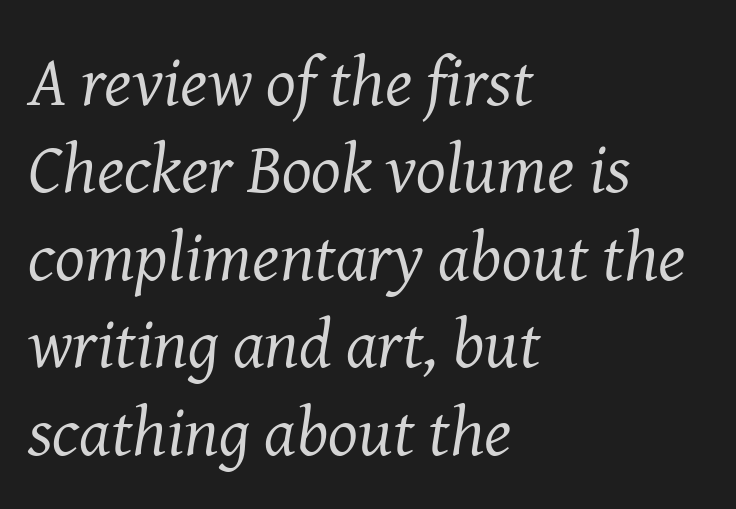
{"serif": "yes", "italic": "yes", "lean": "right", "slant_degrees": 8, "bold": "no", "weight": "regular", "width": "normal", "stroke_contrast": "medium", "x_height": "medium", "monospaced": "no", "underline": "no", "align": "left", "line_spacing": "normal", "line_spacing_ratio": 1.25, "letter_spacing": "normal", "letter_spacing_em": 0.0, "glyph_px": 70}
